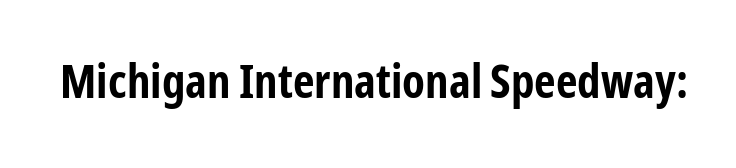
{"serif": "no", "italic": "no", "bold": "yes", "weight": "bold", "width": "condensed", "stroke_contrast": "low", "x_height": "medium", "monospaced": "no", "underline": "no", "letter_spacing": "normal", "letter_spacing_em": 0.0, "glyph_px": 47}
